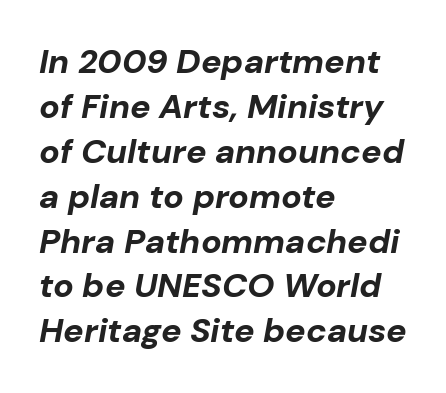
The image shows 34 px bold type, italic (leaning right); set left-aligned, normal line spacing (1.32x), normal letter spacing, not underlined; low stroke contrast and a medium x-height.
